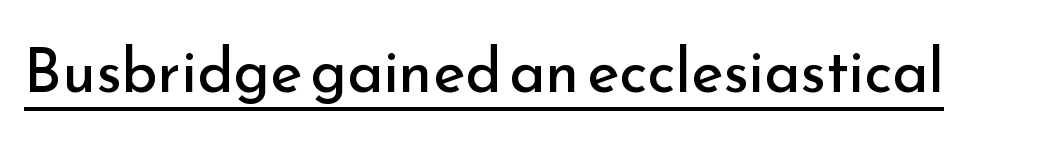
A typesetter would label this face a sans. Spacing verdict: proportional, widths tailored to each character. Unbolded letterforms with no extra heft. Ordinary non-slanted type is in use. Descenders here cross a horizontal rule under the line. This rendering leaves character spacing at its baseline value.
